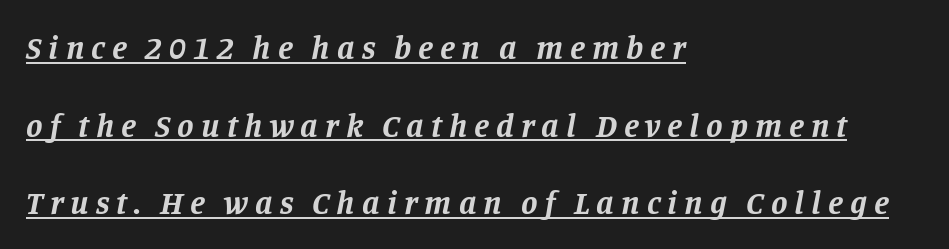
The image shows 33 px bold serif type, italic (leaning right); set left-aligned, loose line spacing (2.35x), unusually wide letter spacing (+0.21 em), underlined; low stroke contrast and a large x-height.
